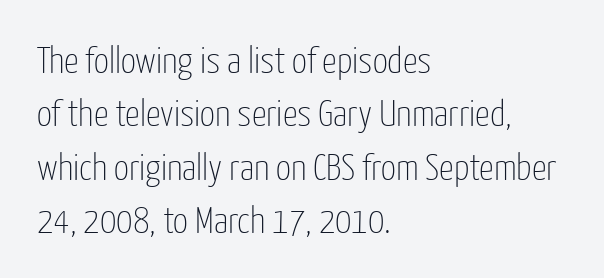
The image shows 37 px thin, condensed sans-serif type, upright; set left-aligned, normal line spacing (1.44x), normal letter spacing, not underlined; low stroke contrast and a medium x-height.
